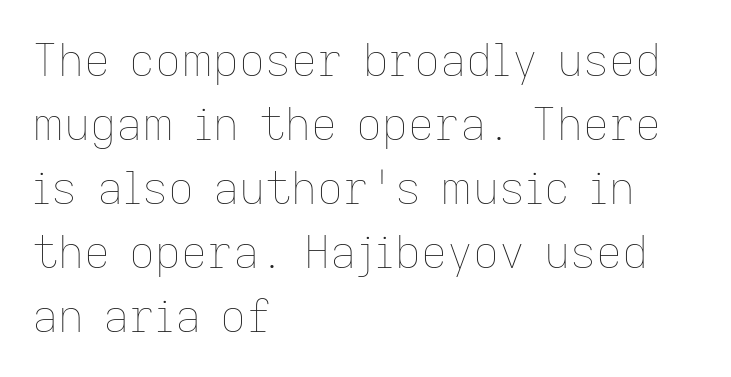
{"italic": "no", "bold": "no", "weight": "thin", "width": "normal", "stroke_contrast": "low", "x_height": "medium", "monospaced": "no", "underline": "no", "align": "left", "line_spacing": "normal", "line_spacing_ratio": 1.42, "letter_spacing": "normal", "letter_spacing_em": 0.0, "glyph_px": 45}
